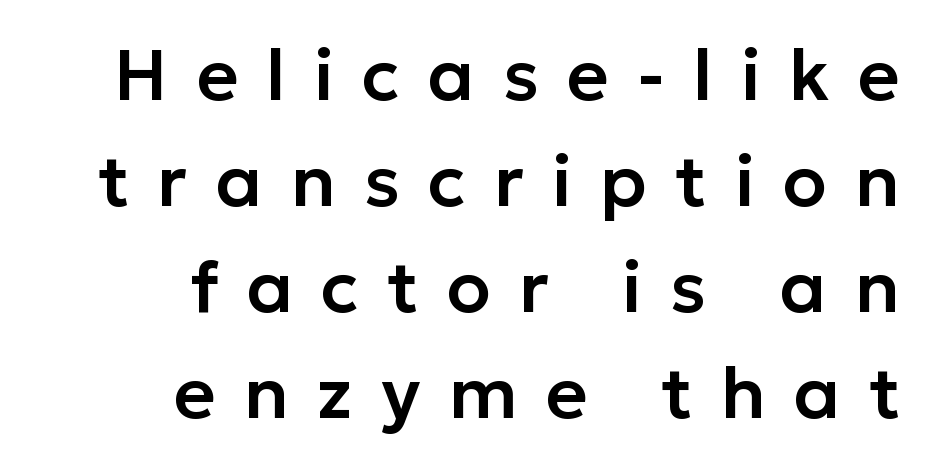
Q: Is the text italic (slanted)? A: No, it is upright.
Q: Is the typeface a serif or a sans-serif typeface? A: Sans-serif.
Q: Is the text underlined? A: No.
Q: How is the paragraph aligned? A: Right-aligned.
Q: Is the spacing between letters normal or unusually wide? A: Unusually wide.
Q: Is the spacing between lines tight, normal or loose? A: Normal.
Q: Width (condensed, normal, or wide)? A: Normal.
Q: Stroke contrast? A: Low.
Q: x-height? A: Medium.
Q: Monospaced? A: No.
